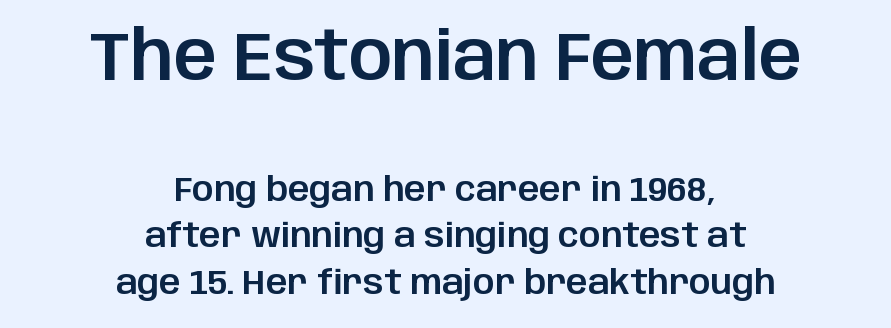
{"serif": "no", "italic": "no", "width": "normal", "stroke_contrast": "low", "x_height": "large", "monospaced": "no", "underline": "no", "align": "center", "line_spacing": "normal", "line_spacing_ratio": 1.37, "letter_spacing": "normal", "letter_spacing_em": 0.0, "larger_block": "first", "size_ratio": 2.0, "glyph_px": 68}
